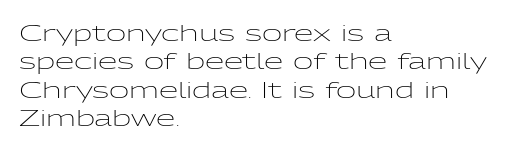
The image shows 22 px text type, upright; set left-aligned, normal line spacing (1.29x), normal letter spacing, not underlined.
